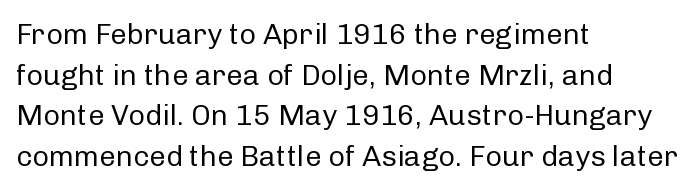
Q: Is the text bold? A: No.
Q: Is the text italic (slanted)? A: No, it is upright.
Q: Is the typeface a serif or a sans-serif typeface? A: Sans-serif.
Q: Is the text underlined? A: No.
Q: How is the paragraph aligned? A: Left-aligned.
Q: Is the spacing between letters normal or unusually wide? A: Normal.
Q: Is the spacing between lines tight, normal or loose? A: Normal.
Q: Width (condensed, normal, or wide)? A: Normal.
Q: Stroke contrast? A: Low.
Q: x-height? A: Medium.
Q: Monospaced? A: No.
